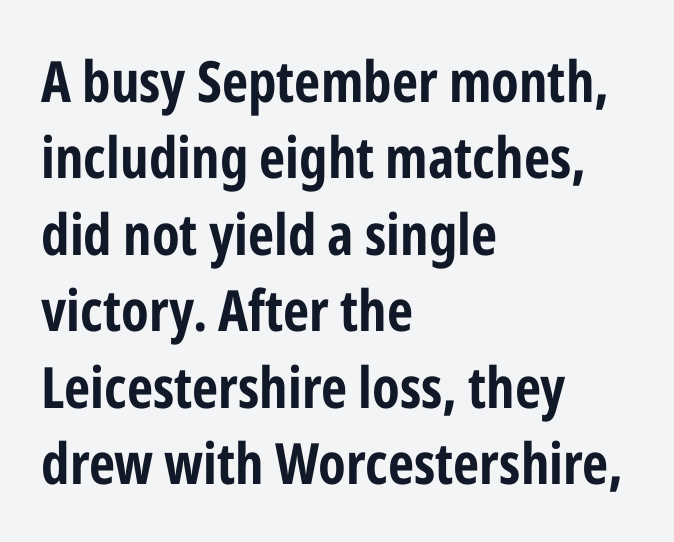
{"serif": "no", "italic": "no", "bold": "yes", "weight": "bold", "width": "condensed", "stroke_contrast": "low", "x_height": "medium", "monospaced": "no", "underline": "no", "align": "left", "line_spacing": "normal", "line_spacing_ratio": 1.34, "letter_spacing": "normal", "letter_spacing_em": 0.0, "glyph_px": 57}
